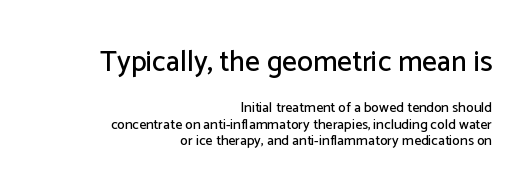
The image shows 29 px sans-serif type, upright; set right-aligned, line spacing 1.17x, normal letter spacing, not underlined; the first (top) block is 2.07x larger; low stroke contrast and a medium x-height.
